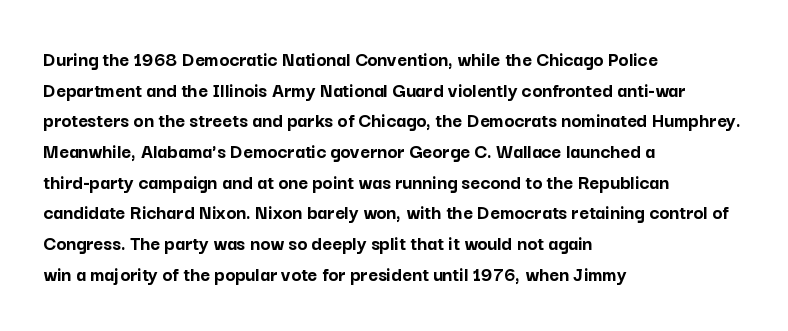
{"italic": "no", "bold": "yes", "underline": "no", "align": "left", "line_spacing": "normal", "line_spacing_ratio": 1.46, "letter_spacing": "normal", "letter_spacing_em": 0.0, "glyph_px": 21}
